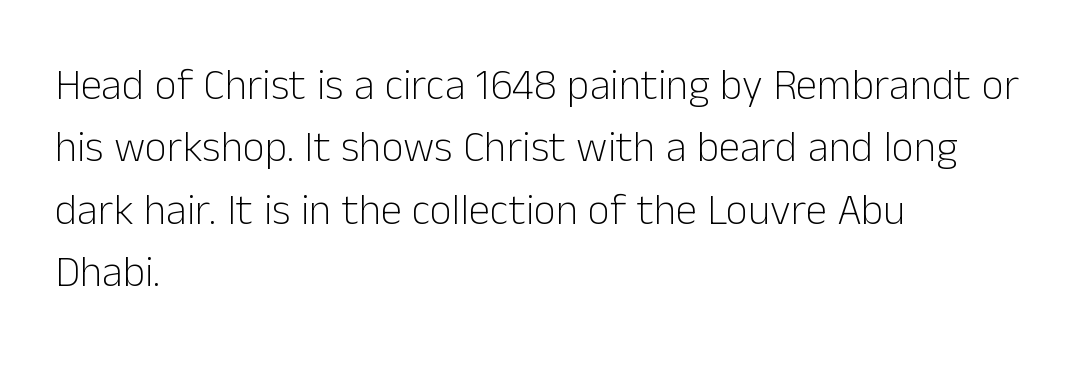
{"serif": "no", "italic": "no", "bold": "no", "weight": "light", "width": "normal", "stroke_contrast": "low", "x_height": "medium", "monospaced": "no", "underline": "no", "align": "left", "line_spacing": "normal", "line_spacing_ratio": 1.45, "letter_spacing": "normal", "letter_spacing_em": 0.0, "glyph_px": 43}
